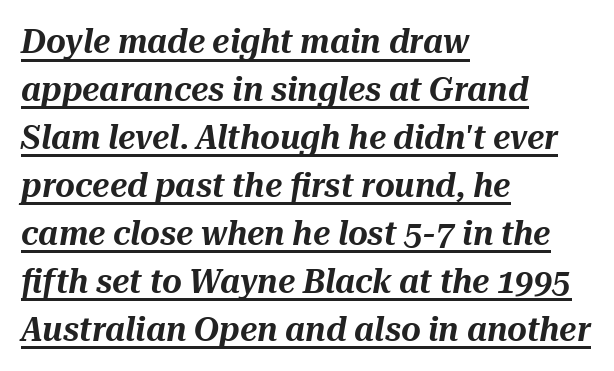
{"italic": "yes", "lean": "right", "slant_degrees": 10, "width": "normal", "stroke_contrast": "medium", "x_height": "medium", "monospaced": "no", "underline": "yes", "align": "left", "line_spacing": "normal", "line_spacing_ratio": 1.41, "letter_spacing": "normal", "letter_spacing_em": 0.0, "glyph_px": 34}
